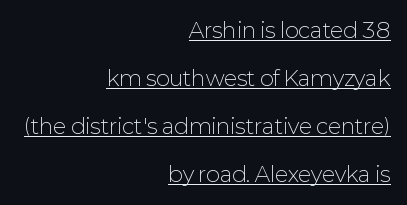
{"italic": "no", "bold": "no", "underline": "yes", "align": "right", "line_spacing": "loose", "line_spacing_ratio": 2.29, "letter_spacing": "normal", "letter_spacing_em": 0.0, "glyph_px": 21}
